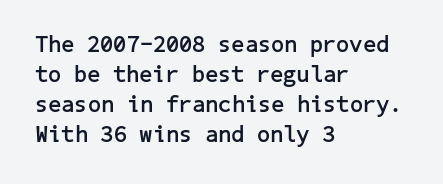
The image shows 23 px bold type, upright; set left-aligned, normal line spacing (1.31x), normal letter spacing, not underlined.
